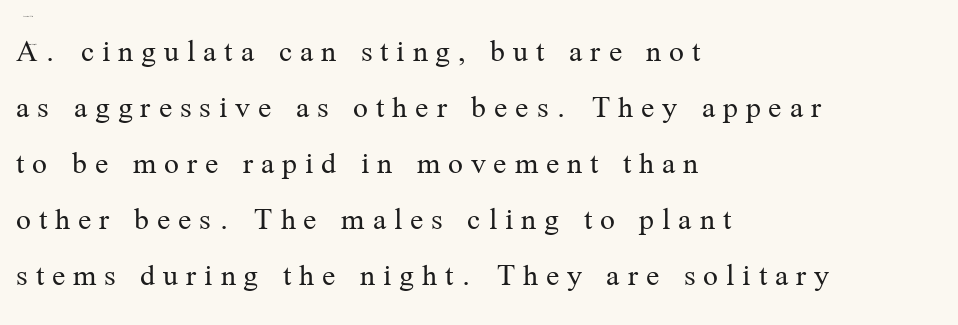
Q: Is the text bold? A: No.
Q: Is the text italic (slanted)? A: No, it is upright.
Q: Is the typeface a serif or a sans-serif typeface? A: Serif.
Q: Is the text underlined? A: No.
Q: How is the paragraph aligned? A: Left-aligned.
Q: Is the spacing between letters normal or unusually wide? A: Unusually wide.
Q: Is the spacing between lines tight, normal or loose? A: Normal.
Q: Width (condensed, normal, or wide)? A: Normal.
Q: Stroke contrast? A: Medium.
Q: x-height? A: Medium.
Q: Monospaced? A: No.
